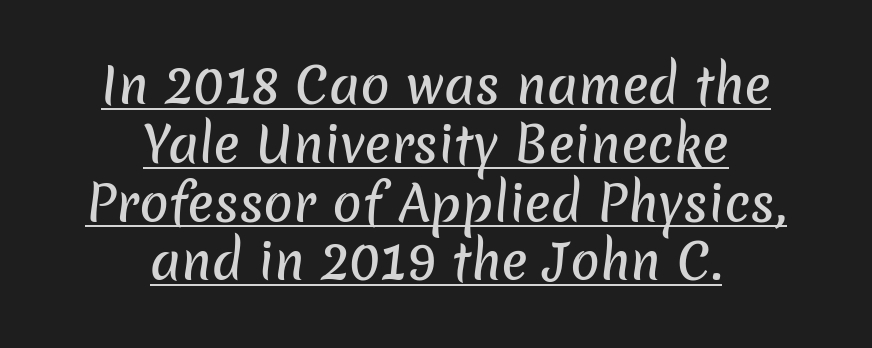
{"serif": "no", "width": "normal", "stroke_contrast": "low", "x_height": "medium", "monospaced": "no", "underline": "yes", "align": "center", "line_spacing_ratio": 1.2, "letter_spacing": "normal", "letter_spacing_em": 0.0, "glyph_px": 49}
